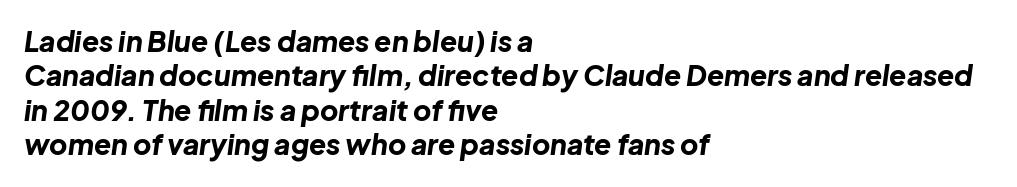
Q: Is the text bold? A: Yes.
Q: Is the text italic (slanted)? A: Yes, it leans right by about 8 degrees.
Q: Is the text underlined? A: No.
Q: How is the paragraph aligned? A: Left-aligned.
Q: Is the spacing between letters normal or unusually wide? A: Normal.
Q: Width (condensed, normal, or wide)? A: Normal.
Q: Stroke contrast? A: Low.
Q: x-height? A: Medium.
Q: Monospaced? A: No.
